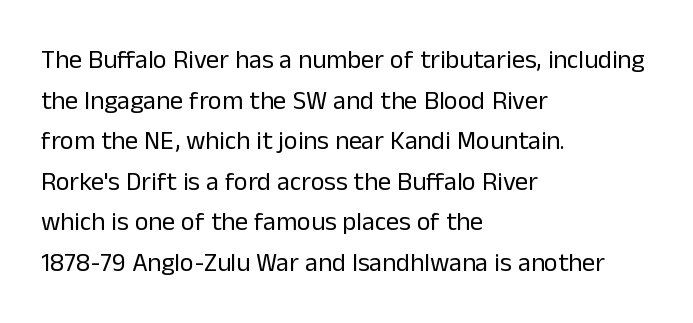
{"italic": "no", "bold": "no", "underline": "no", "align": "left", "line_spacing": "normal", "line_spacing_ratio": 1.56, "letter_spacing": "normal", "letter_spacing_em": 0.0, "glyph_px": 26}
